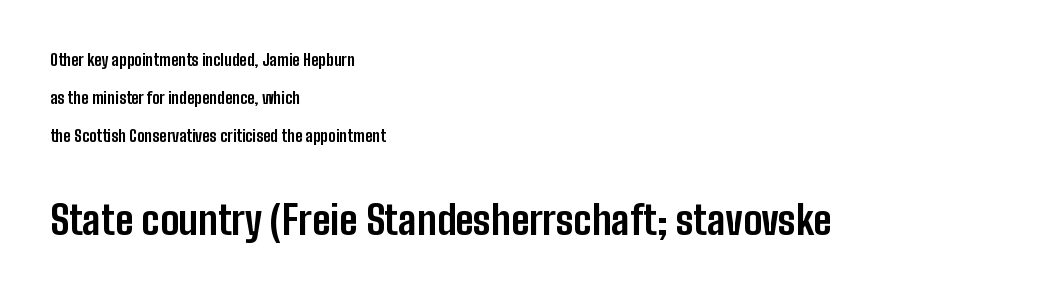
{"serif": "no", "italic": "no", "bold": "yes", "weight": "bold", "width": "condensed", "stroke_contrast": "low", "x_height": "medium", "monospaced": "no", "underline": "no", "align": "left", "line_spacing": "loose", "line_spacing_ratio": 2.36, "letter_spacing": "normal", "letter_spacing_em": 0.0, "larger_block": "second", "size_ratio": 2.5, "glyph_px": 40}
